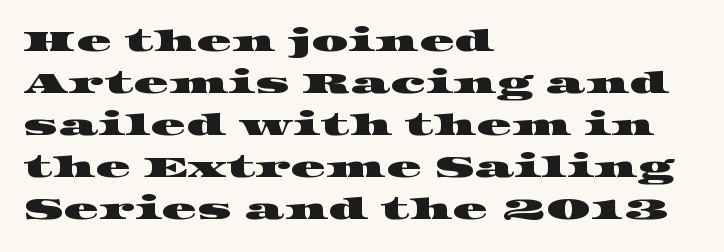
A normal amount of white space separates one row of letters from the next. Serif or sans? Serif — the stroke terminals have little feet. A typesetter would call this proportional, since set widths differ per character. How are the letters spaced? Ordinarily, with no added tracking. The strip under each line holds only bare page. Typeset ragged right — the left edge is the straight one.
